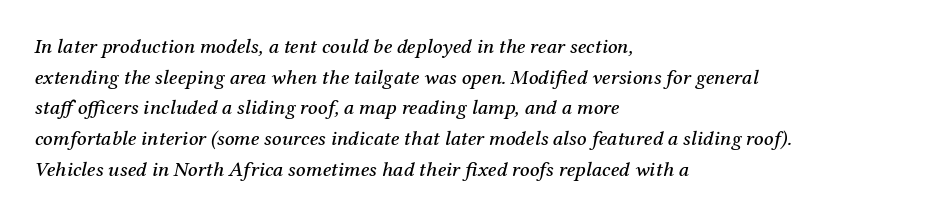
{"italic": "yes", "lean": "right", "slant_degrees": 12, "underline": "no", "align": "left", "line_spacing": "normal", "line_spacing_ratio": 1.46, "letter_spacing": "normal", "letter_spacing_em": 0.0, "glyph_px": 21}
